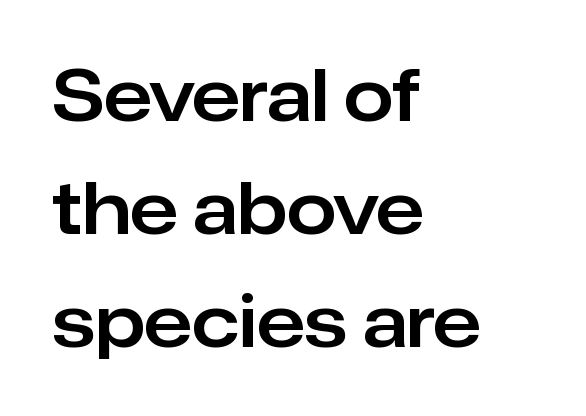
Q: Is the text italic (slanted)? A: No, it is upright.
Q: Is the typeface a serif or a sans-serif typeface? A: Sans-serif.
Q: Is the text underlined? A: No.
Q: How is the paragraph aligned? A: Left-aligned.
Q: Is the spacing between letters normal or unusually wide? A: Normal.
Q: Is the spacing between lines tight, normal or loose? A: Normal.
Q: Width (condensed, normal, or wide)? A: Normal.
Q: Stroke contrast? A: Low.
Q: x-height? A: Medium.
Q: Monospaced? A: No.
